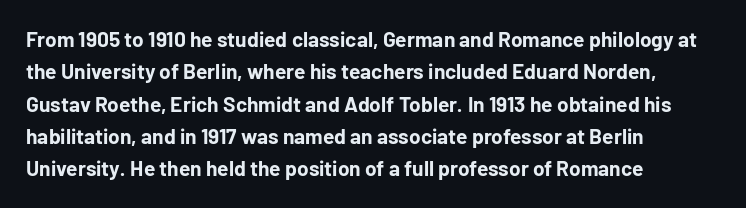
Q: Is the text bold? A: Yes.
Q: Is the text italic (slanted)? A: No, it is upright.
Q: Is the text underlined? A: No.
Q: How is the paragraph aligned? A: Left-aligned.
Q: Is the spacing between letters normal or unusually wide? A: Normal.
Q: Is the spacing between lines tight, normal or loose? A: Normal.
